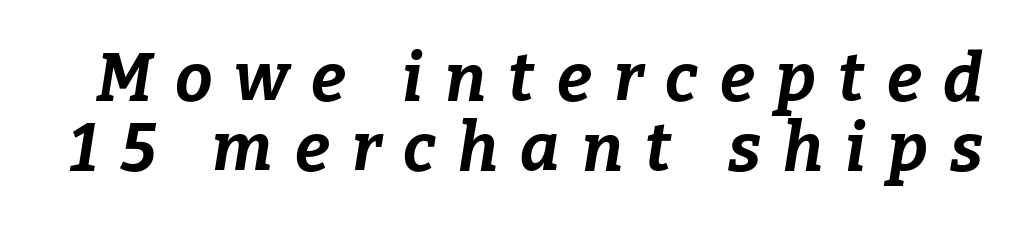
Q: Is the text bold? A: Yes.
Q: Is the text italic (slanted)? A: Yes, it leans right by about 9 degrees.
Q: Is the text underlined? A: No.
Q: Is the spacing between letters normal or unusually wide? A: Unusually wide.
Q: Is the spacing between lines tight, normal or loose? A: Tight.
Q: Width (condensed, normal, or wide)? A: Normal.
Q: Stroke contrast? A: Low.
Q: x-height? A: Medium.
Q: Monospaced? A: No.
